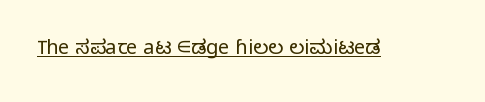
Between one letter and the next there's only the usual sliver of space. A roman cut, with each character standing at attention. The rendered words wear a rule along their underside. Heaviness? Minimal to ordinary, like unemphasized prose.
